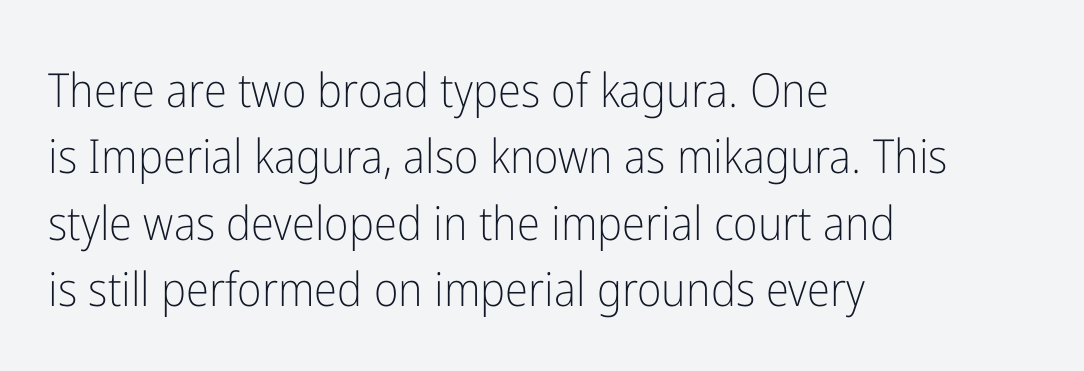
Varying glyph widths throughout — classic text-font behaviour. No chunkiness to these letters — they're not bold. The ragged edge is on the right, which tells us the setting is flush left. Spacing between characters is what you'd get straight out of the box.
